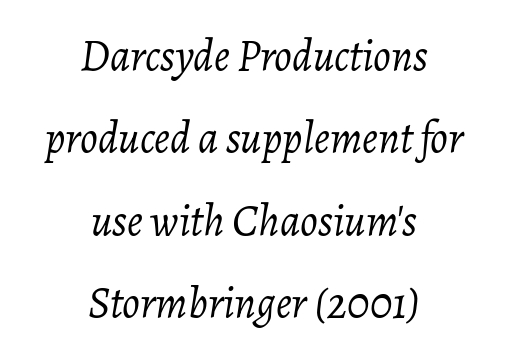
Q: Is the text bold? A: No.
Q: Is the text italic (slanted)? A: Yes, it leans right by about 7 degrees.
Q: Is the text underlined? A: No.
Q: How is the paragraph aligned? A: Centered.
Q: Is the spacing between letters normal or unusually wide? A: Normal.
Q: Width (condensed, normal, or wide)? A: Normal.
Q: Stroke contrast? A: Low.
Q: x-height? A: Medium.
Q: Monospaced? A: No.
